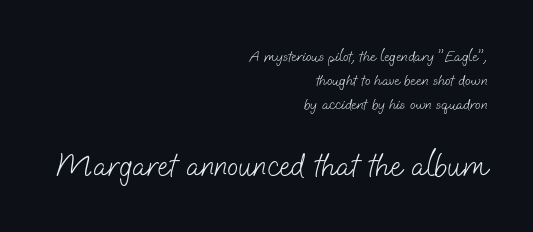
{"serif": "no", "bold": "no", "weight": "light", "width": "normal", "stroke_contrast": "low", "x_height": "small", "monospaced": "no", "underline": "no", "align": "right", "line_spacing": "normal", "line_spacing_ratio": 1.51, "letter_spacing": "normal", "letter_spacing_em": 0.0, "larger_block": "second", "size_ratio": 2.06, "glyph_px": 33}
